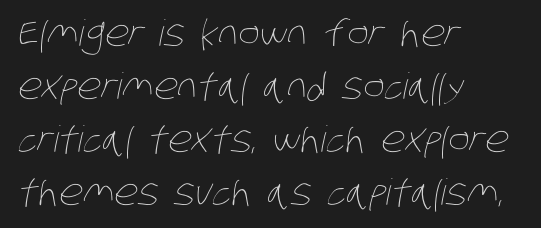
{"bold": "no", "weight": "thin", "width": "condensed", "stroke_contrast": "low", "x_height": "large", "monospaced": "no", "underline": "no", "align": "left", "line_spacing": "normal", "line_spacing_ratio": 1.47, "letter_spacing": "normal", "letter_spacing_em": 0.0, "glyph_px": 36}
